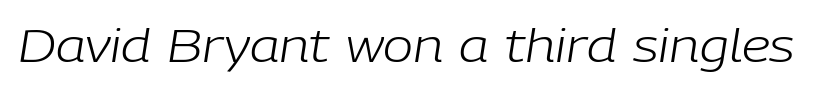
The image shows 45 px light type, italic (leaning right); set normal letter spacing, not underlined; low stroke contrast and a medium x-height.
